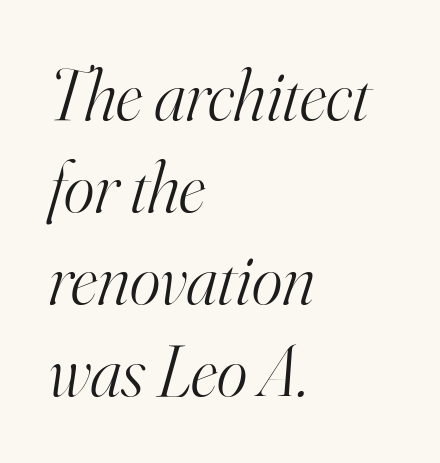
The image shows 73 px light serif type, italic (leaning right); set left-aligned, normal line spacing (1.26x), normal letter spacing, not underlined; high stroke contrast and a small x-height.
